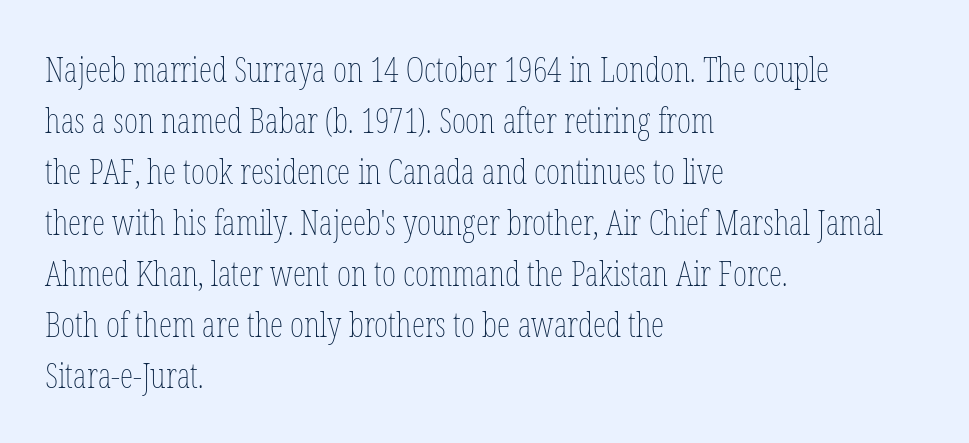
Q: Is the text bold? A: No.
Q: Is the text italic (slanted)? A: No, it is upright.
Q: Is the text underlined? A: No.
Q: How is the paragraph aligned? A: Left-aligned.
Q: Is the spacing between letters normal or unusually wide? A: Normal.
Q: Is the spacing between lines tight, normal or loose? A: Normal.
Q: Width (condensed, normal, or wide)? A: Condensed.
Q: Stroke contrast? A: Low.
Q: x-height? A: Medium.
Q: Monospaced? A: No.
